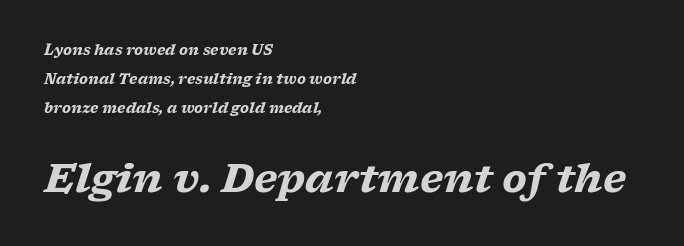
The image shows 39 px heavy, wide serif type, italic (leaning right); set left-aligned, loose line spacing (2.06x), normal letter spacing, not underlined; the second (bottom) block is 2.79x larger; low stroke contrast and a medium x-height.
